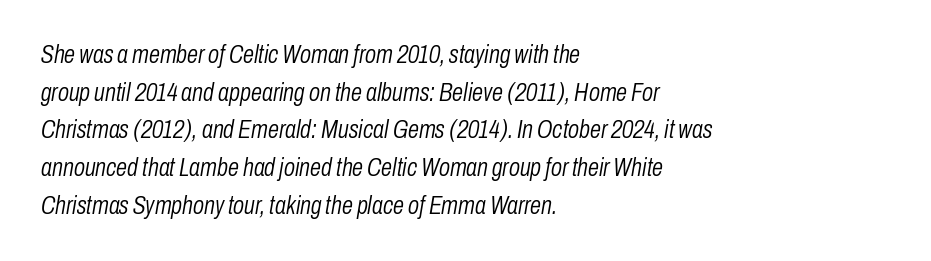
{"italic": "yes", "lean": "right", "slant_degrees": 10, "bold": "no", "underline": "no", "align": "left", "line_spacing": "normal", "line_spacing_ratio": 1.51, "letter_spacing": "normal", "letter_spacing_em": 0.0, "glyph_px": 25}
